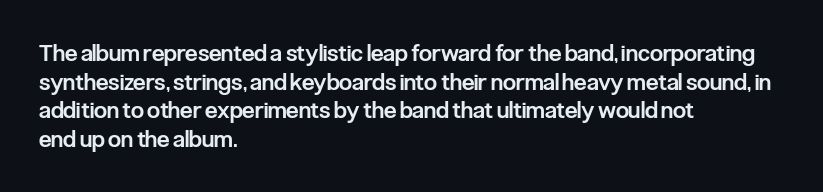
Q: Is the text bold? A: Semi-bold.
Q: Is the text italic (slanted)? A: No, it is upright.
Q: Is the text underlined? A: No.
Q: How is the paragraph aligned? A: Left-aligned.
Q: Is the spacing between letters normal or unusually wide? A: Normal.
